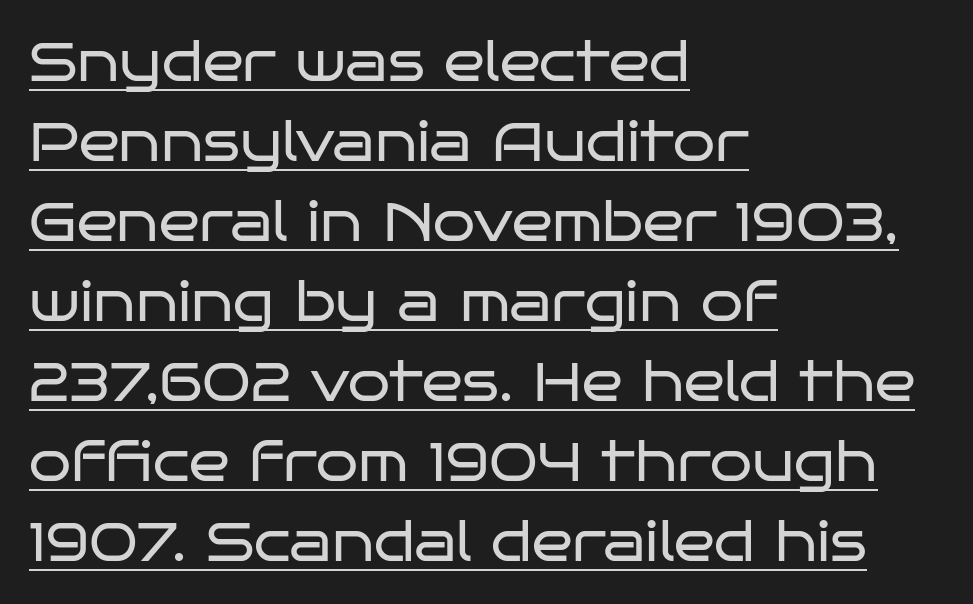
The image shows 54 px regular-weight, wide sans-serif type, upright; set left-aligned, normal line spacing (1.48x), normal letter spacing, underlined; low stroke contrast and a large x-height.
